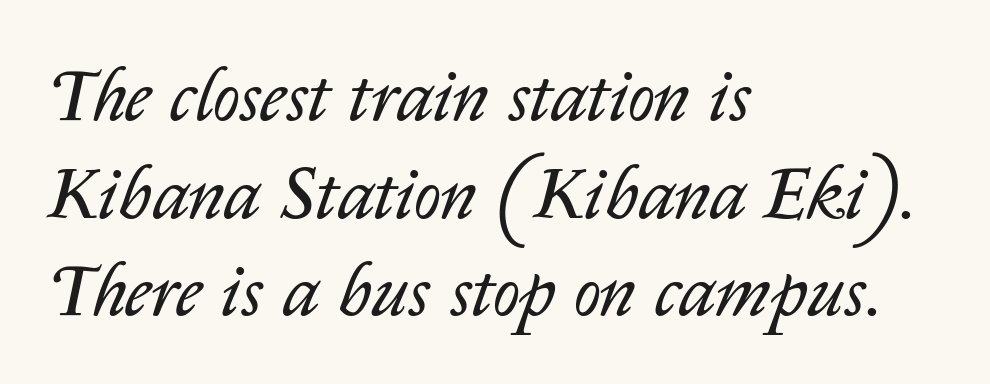
{"italic": "yes", "lean": "right", "slant_degrees": 14, "bold": "no", "weight": "regular", "width": "normal", "stroke_contrast": "low", "x_height": "medium", "monospaced": "no", "underline": "no", "align": "left", "line_spacing": "normal", "line_spacing_ratio": 1.32, "letter_spacing": "normal", "letter_spacing_em": 0.0, "glyph_px": 74}
